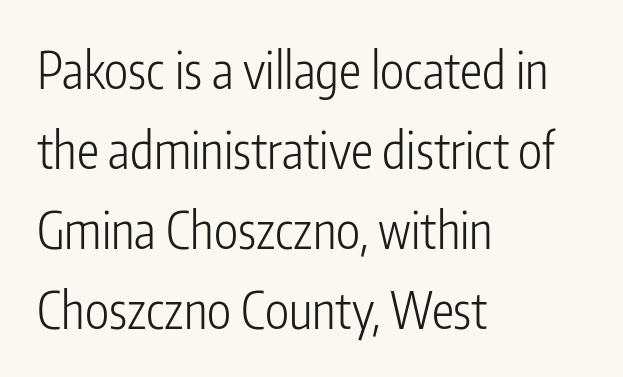
The designer went with a sans here, leaving each stem footless. Compared with typical paragraphs, the rows here are spaced about the same. If you drew a line through each stem, it would be perfectly vertical. Nobody drew a line under any word here.
